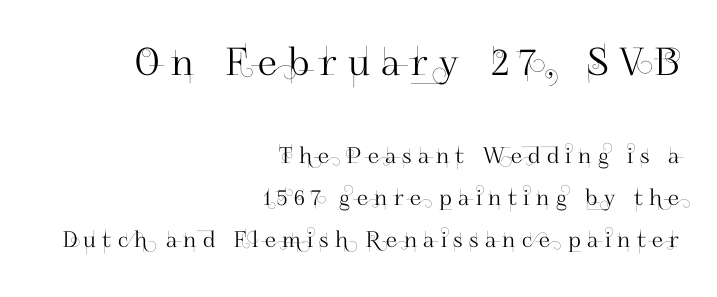
The image shows 38 px sans-serif type, upright; set right-aligned, loose line spacing (1.91x), unusually wide letter spacing (+0.29 em), not underlined; the first (top) block is 1.73x larger; high stroke contrast and a small x-height.
